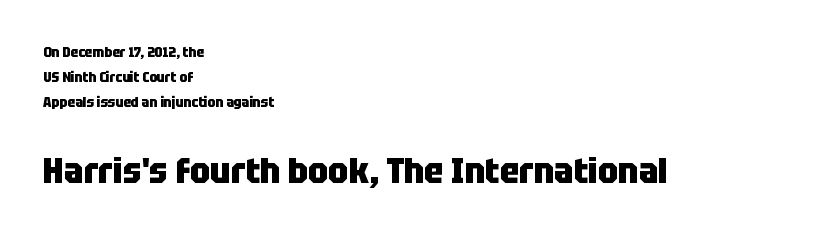
The image shows 36 px heavy, condensed sans-serif type, upright; set left-aligned, line spacing 1.78x, normal letter spacing, not underlined; the second (bottom) block is 2.57x larger; low stroke contrast and a large x-height.
